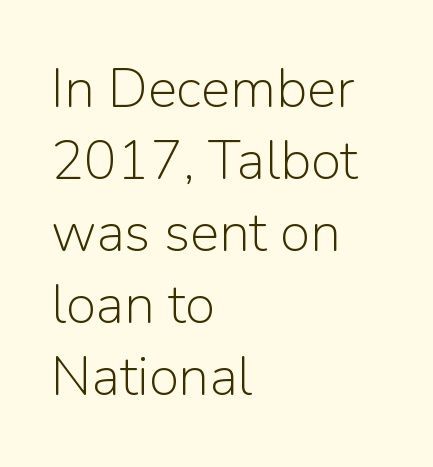
The image shows 55 px light sans-serif type, upright; set left-aligned, normal line spacing (1.31x), normal letter spacing, not underlined; low stroke contrast and a medium x-height.
